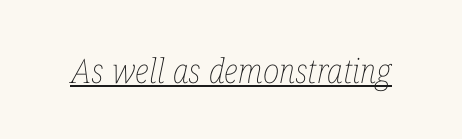
{"italic": "yes", "lean": "right", "slant_degrees": 12, "bold": "no", "weight": "thin", "width": "condensed", "stroke_contrast": "low", "x_height": "medium", "monospaced": "no", "underline": "yes", "letter_spacing": "normal", "letter_spacing_em": 0.0, "glyph_px": 34}
